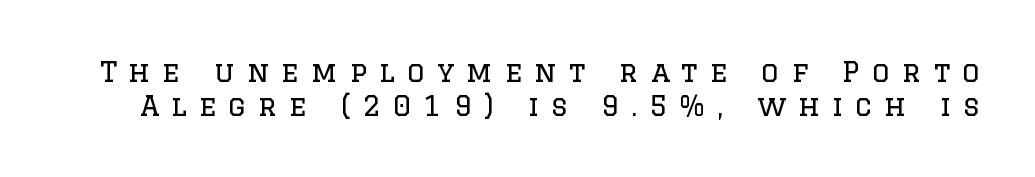
Q: Is the text bold? A: No.
Q: Is the text italic (slanted)? A: No, it is upright.
Q: Is the typeface a serif or a sans-serif typeface? A: Serif.
Q: Is the text underlined? A: No.
Q: Is the spacing between letters normal or unusually wide? A: Unusually wide.
Q: Width (condensed, normal, or wide)? A: Normal.
Q: Stroke contrast? A: Low.
Q: x-height? A: Large.
Q: Monospaced? A: No.
